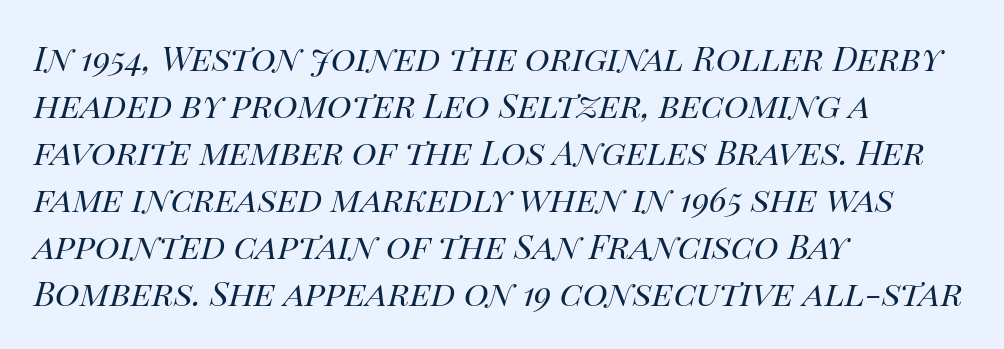
{"italic": "yes", "lean": "right", "slant_degrees": 14, "bold": "no", "weight": "regular", "width": "normal", "stroke_contrast": "high", "x_height": "large", "monospaced": "no", "underline": "no", "align": "left", "line_spacing": "normal", "line_spacing_ratio": 1.38, "letter_spacing": "normal", "letter_spacing_em": 0.0, "glyph_px": 34}
